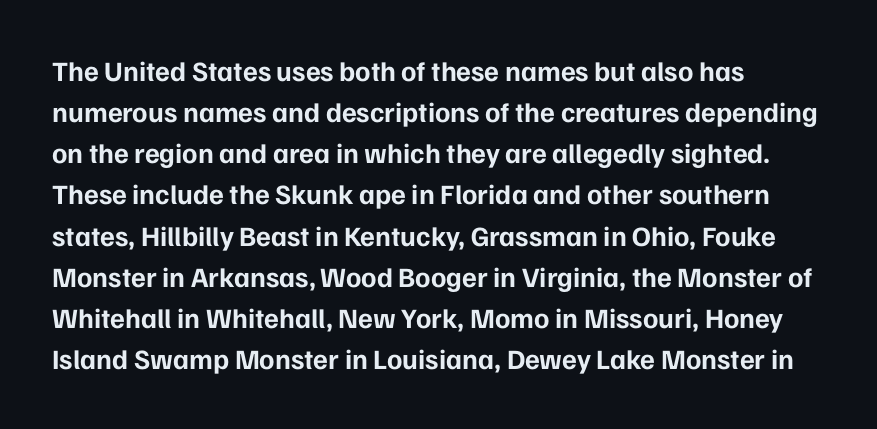
Q: Is the text bold? A: Yes.
Q: Is the text italic (slanted)? A: No, it is upright.
Q: Is the typeface a serif or a sans-serif typeface? A: Sans-serif.
Q: Is the text underlined? A: No.
Q: How is the paragraph aligned? A: Left-aligned.
Q: Is the spacing between letters normal or unusually wide? A: Normal.
Q: Is the spacing between lines tight, normal or loose? A: Normal.
Q: Width (condensed, normal, or wide)? A: Normal.
Q: Stroke contrast? A: Low.
Q: x-height? A: Medium.
Q: Monospaced? A: No.
